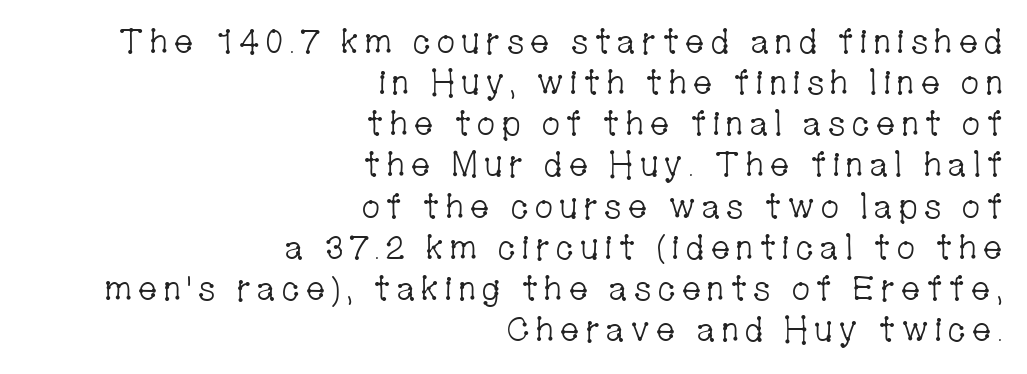
{"serif": "yes", "italic": "no", "bold": "no", "weight": "light", "width": "condensed", "stroke_contrast": "low", "x_height": "medium", "monospaced": "no", "underline": "no", "align": "right", "line_spacing_ratio": 1.21, "glyph_px": 34}
